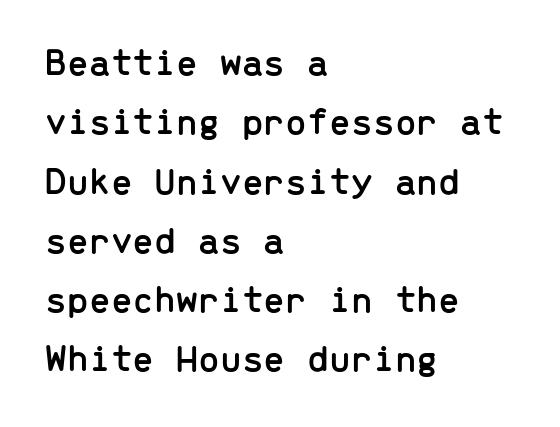
Any mark beneath the type? The region is blank. The lettering holds an erect, upright posture throughout. Think of a typewriter: that constant character pitch is what you see here. Which margin do the lines hug? The left one — the right edge is uneven.
